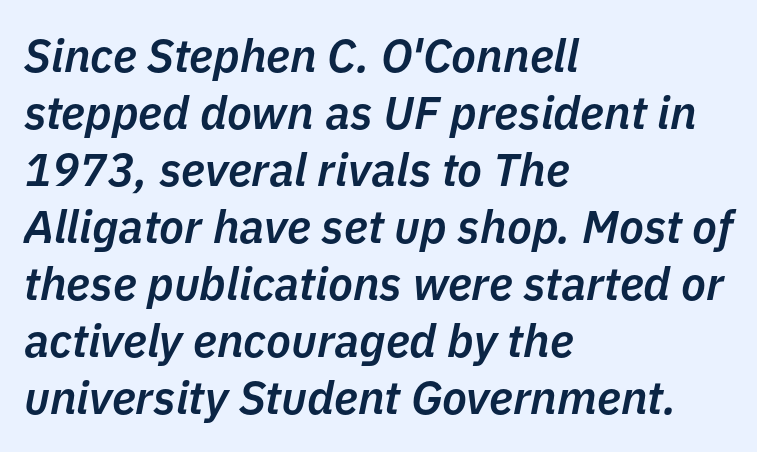
The image shows 46 px semibold type, italic (leaning right); set left-aligned, line spacing 1.24x, normal letter spacing, not underlined; low stroke contrast and a medium x-height.
